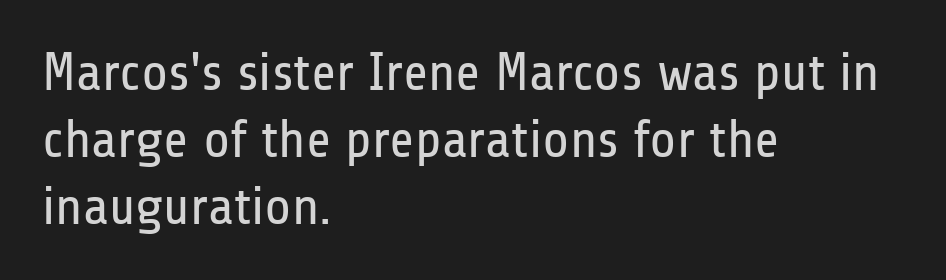
{"serif": "no", "italic": "no", "bold": "no", "weight": "regular", "width": "condensed", "stroke_contrast": "low", "x_height": "medium", "monospaced": "no", "underline": "no", "align": "left", "line_spacing_ratio": 1.24, "letter_spacing": "normal", "letter_spacing_em": 0.0, "glyph_px": 54}
